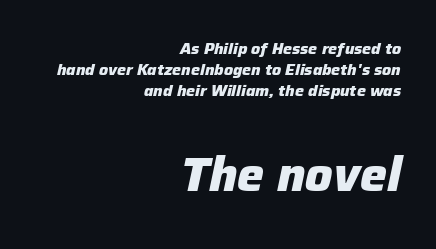
{"italic": "yes", "lean": "right", "slant_degrees": 12, "bold": "yes", "weight": "heavy", "width": "normal", "stroke_contrast": "low", "x_height": "medium", "monospaced": "no", "underline": "no", "align": "right", "line_spacing": "normal", "line_spacing_ratio": 1.31, "letter_spacing": "normal", "letter_spacing_em": 0.0, "larger_block": "second", "size_ratio": 3.0, "glyph_px": 48}
